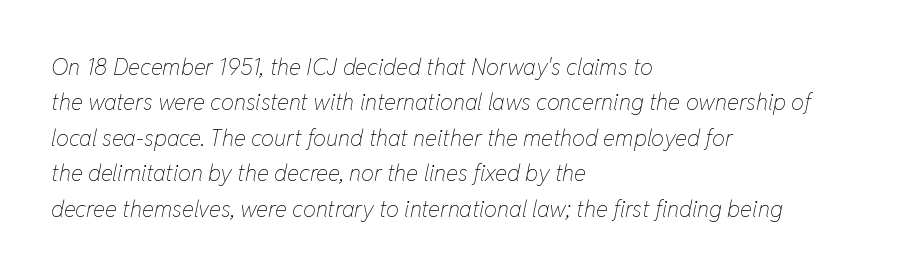
The image shows 23 px text type, italic (leaning right); set left-aligned, normal line spacing (1.54x), normal letter spacing, not underlined.
